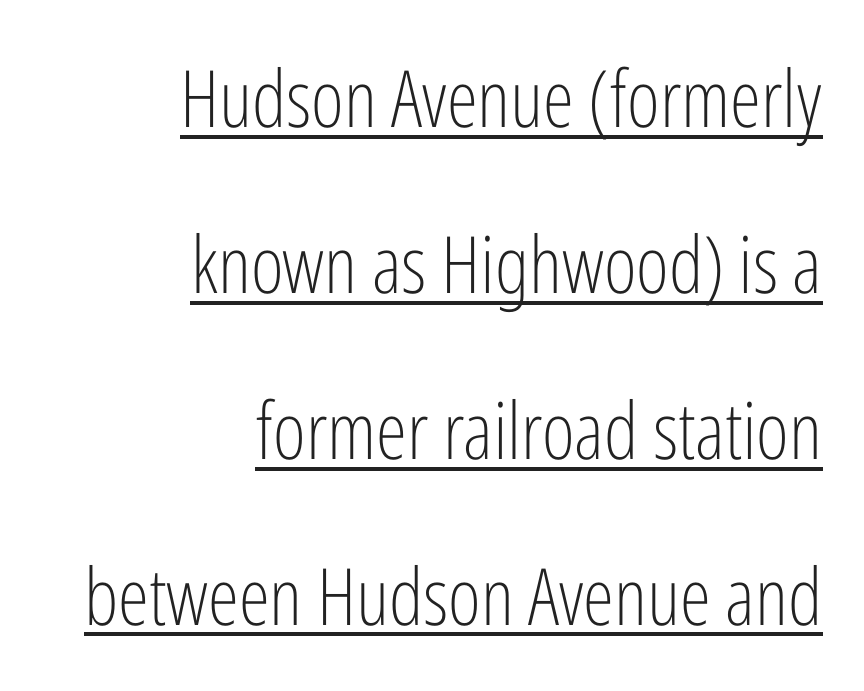
Characters remain perfectly vertical along every line. Quick note: interline space is abundant. This sample carries an underscore along the baseline area. I'd call this a sans setting — the letters go barefoot. Nobody touched the tracking dial on this one. Leftover space on each line is placed entirely before the opening word.
